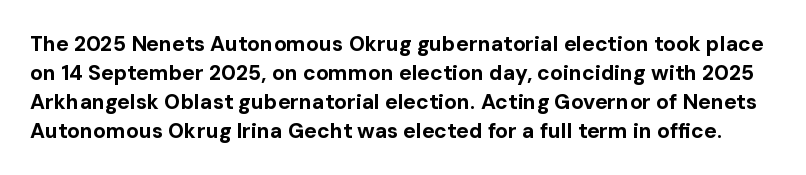
Q: Is the text bold? A: Yes.
Q: Is the text italic (slanted)? A: No, it is upright.
Q: Is the text underlined? A: No.
Q: Is the spacing between letters normal or unusually wide? A: Normal.
Q: Is the spacing between lines tight, normal or loose? A: Normal.
